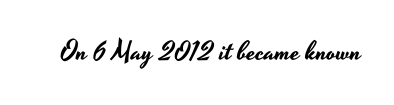
This rendering leaves character spacing at its baseline value. Has an underline been added? It has not.
